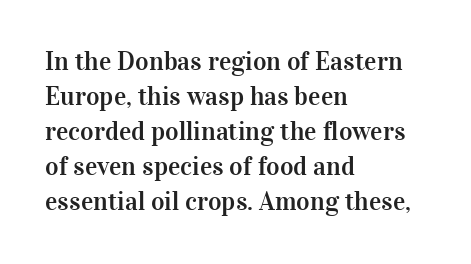
The image shows 26 px text type, upright; set left-aligned, normal line spacing (1.35x), normal letter spacing, not underlined.
